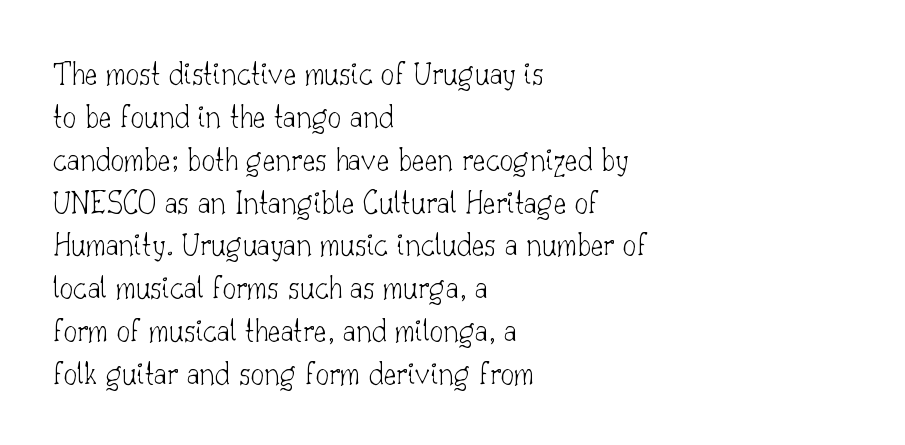
Looks like regular typesetting: each glyph gets only the width it needs. The leading is moderate, giving the passage an even texture. Characters remain perfectly vertical along every line. Letters rest on an invisible, unmarked baseline. The strokes carry an ordinary text weight at most. Each letter's strokes conclude with small projecting serifs.
